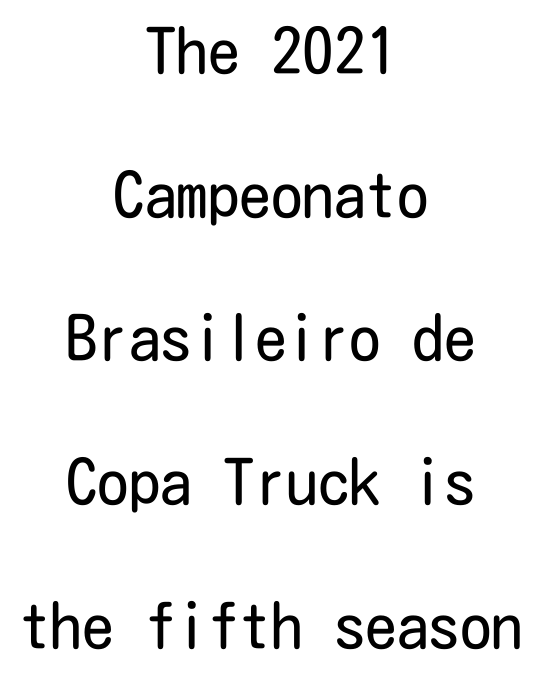
The image shows 63 px regular-weight, condensed sans-serif type, upright; set centered, loose line spacing (2.28x), normal letter spacing, not underlined; low stroke contrast and a medium x-height.
